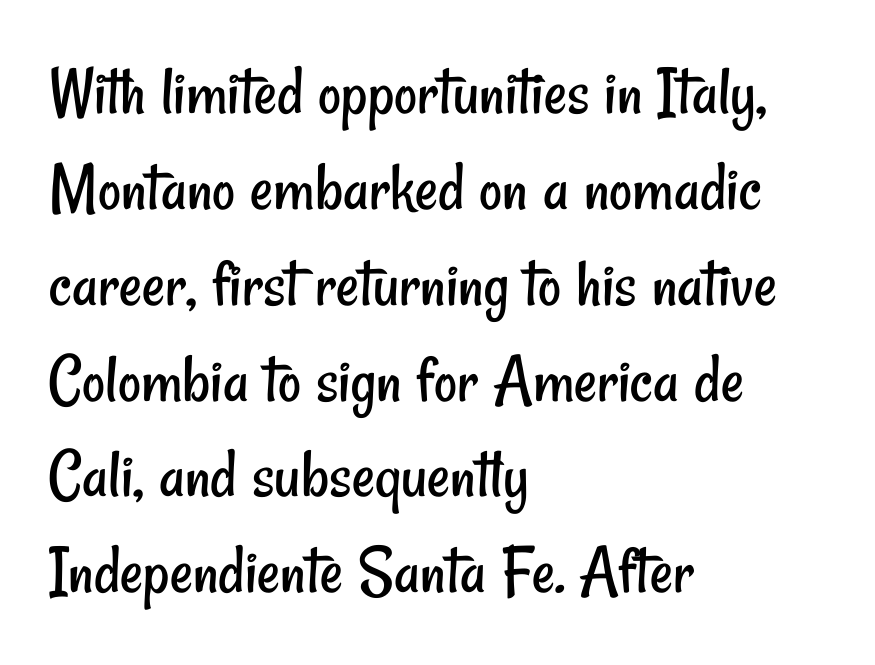
Underline: absent. Between one letter and the next there's only the usual sliver of space. Line beginnings align vertically; line endings do not. Is the type heavy? It reads as light-to-regular instead.
